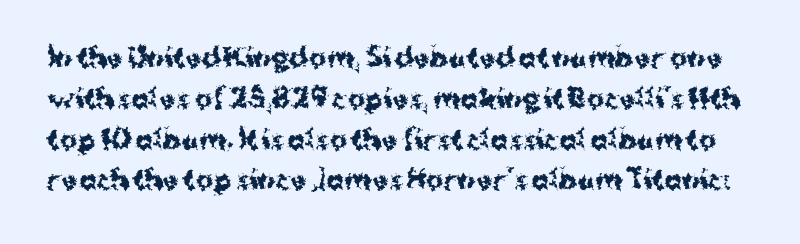
The image shows 26 px bold type, upright; set normal line spacing (1.57x), normal letter spacing, not underlined.
